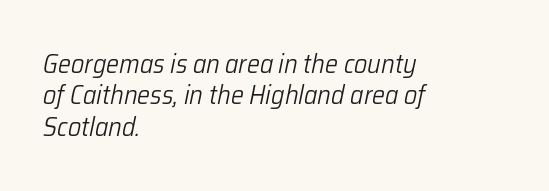
The image shows 26 px text type, italic (leaning right); set left-aligned, line spacing 1.21x, normal letter spacing, not underlined.
